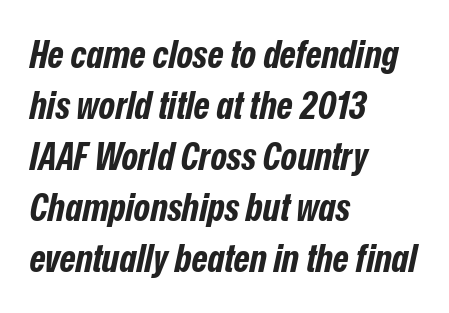
The image shows 39 px bold, condensed type, italic (leaning right); set left-aligned, normal line spacing (1.31x), normal letter spacing, not underlined; low stroke contrast and a medium x-height.
